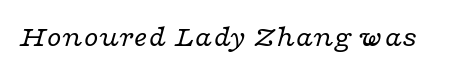
Q: Is the text bold? A: No.
Q: Is the text italic (slanted)? A: Yes, it leans right by about 16 degrees.
Q: Is the typeface a serif or a sans-serif typeface? A: Serif.
Q: Is the text underlined? A: No.
Q: Is the spacing between letters normal or unusually wide? A: Normal.
Q: Width (condensed, normal, or wide)? A: Wide.
Q: Stroke contrast? A: Low.
Q: x-height? A: Medium.
Q: Monospaced? A: No.
